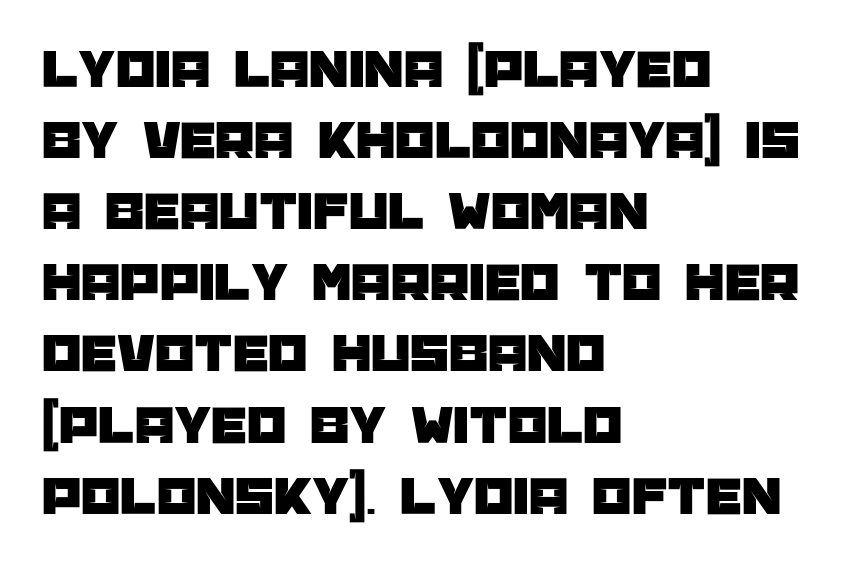
Q: Is the text italic (slanted)? A: No, it is upright.
Q: Is the typeface a serif or a sans-serif typeface? A: Sans-serif.
Q: Is the text underlined? A: No.
Q: How is the paragraph aligned? A: Left-aligned.
Q: Is the spacing between letters normal or unusually wide? A: Normal.
Q: Is the spacing between lines tight, normal or loose? A: Normal.
Q: Width (condensed, normal, or wide)? A: Normal.
Q: Stroke contrast? A: Low.
Q: x-height? A: Large.
Q: Monospaced? A: No.
